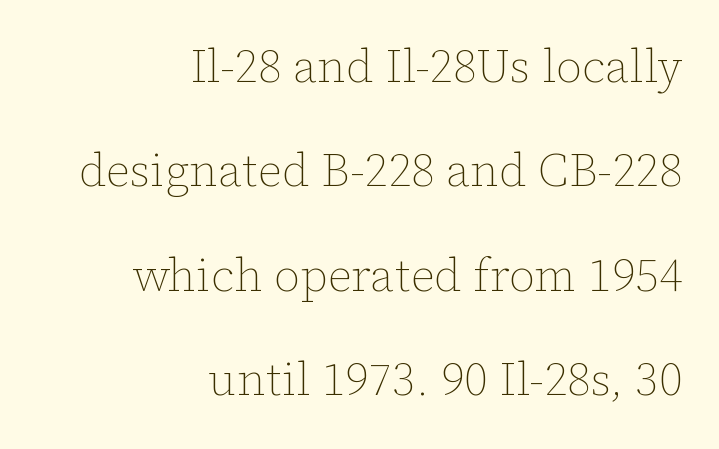
The image shows 46 px thin type, upright; set right-aligned, loose line spacing (2.27x), normal letter spacing, not underlined; low stroke contrast and a medium x-height.
